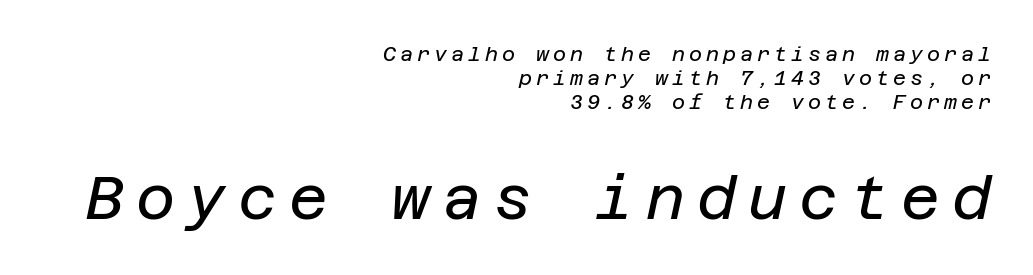
{"italic": "yes", "lean": "right", "slant_degrees": 12, "bold": "no", "weight": "regular", "width": "normal", "stroke_contrast": "low", "x_height": "large", "underline": "no", "align": "right", "line_spacing_ratio": 1.2, "letter_spacing": "wide", "letter_spacing_em": 0.2, "larger_block": "second", "size_ratio": 3.0, "glyph_px": 60}
